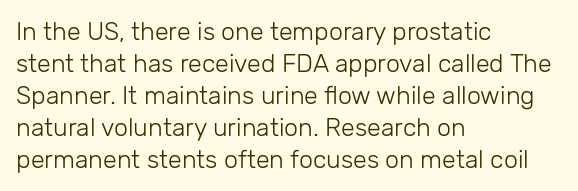
{"italic": "no", "bold": "no", "underline": "no", "align": "left", "line_spacing": "normal", "line_spacing_ratio": 1.28, "letter_spacing": "normal", "letter_spacing_em": 0.0, "glyph_px": 25}
